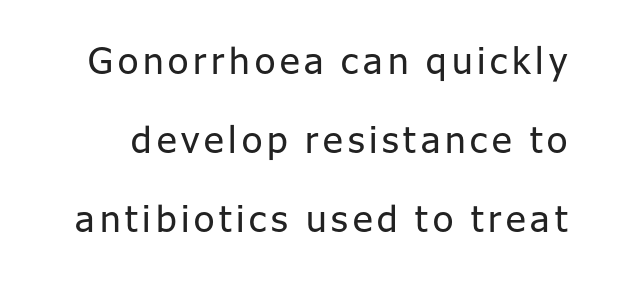
Q: Is the text bold? A: No.
Q: Is the text italic (slanted)? A: No, it is upright.
Q: Is the typeface a serif or a sans-serif typeface? A: Sans-serif.
Q: Is the text underlined? A: No.
Q: Is the spacing between lines tight, normal or loose? A: Loose.
Q: Width (condensed, normal, or wide)? A: Normal.
Q: Stroke contrast? A: Low.
Q: x-height? A: Medium.
Q: Monospaced? A: No.
